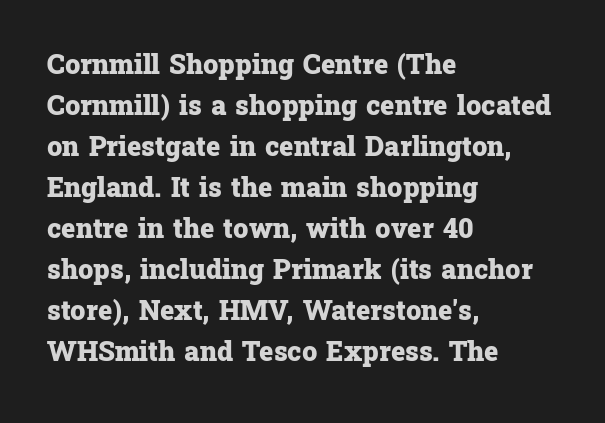
Q: Is the text bold? A: Yes.
Q: Is the text italic (slanted)? A: No, it is upright.
Q: Is the text underlined? A: No.
Q: How is the paragraph aligned? A: Left-aligned.
Q: Is the spacing between letters normal or unusually wide? A: Normal.
Q: Is the spacing between lines tight, normal or loose? A: Normal.
